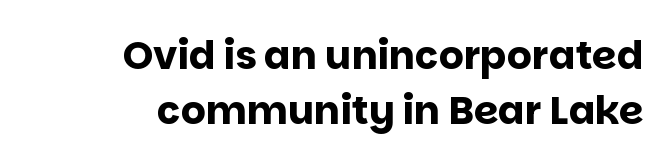
This sample uses a sans-serif face. Default kerning and tracking; the words read as compact shapes. The zone under the glyphs is completely vacant. In CSS terms this would be text-align: right.
